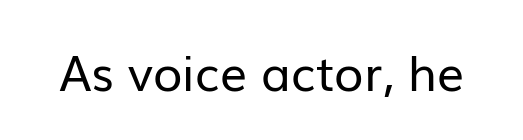
Q: Is the text bold? A: No.
Q: Is the text italic (slanted)? A: No, it is upright.
Q: Is the typeface a serif or a sans-serif typeface? A: Sans-serif.
Q: Is the text underlined? A: No.
Q: Is the spacing between letters normal or unusually wide? A: Normal.
Q: Width (condensed, normal, or wide)? A: Normal.
Q: Stroke contrast? A: Low.
Q: x-height? A: Medium.
Q: Monospaced? A: No.
